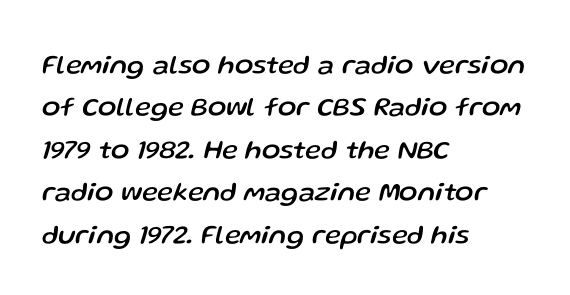
One glance says typical: line gaps are just what's usual. Lines of text with bare space underneath. Glyph-to-glyph distance matches everyday printed text. The setting favours the left margin, as ordinary paragraphs usually do.
